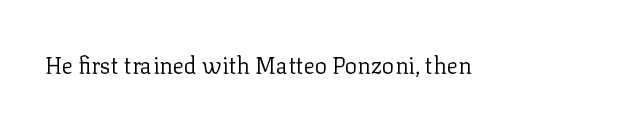
The type is set solid horizontally, with unmodified tracking. Words float on clear page, feet unadorned. A quiet, ordinary-to-light weight characterises the typeface. The type sits square on the baseline with zero lean.
